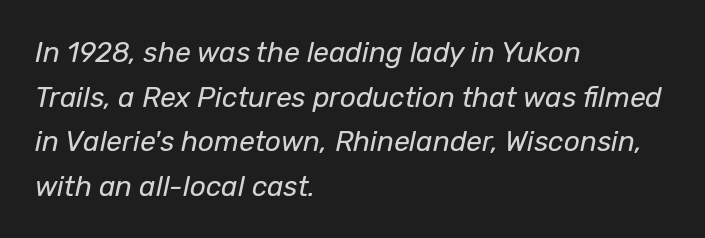
Check under the words: just untouched page. The ragged edge is on the right, which tells us the setting is flush left. Think of a printed novel: that variable character pitch is what you see here. An italicized treatment has been applied to the whole sample. The vertical gap from one line to the next is medium.
